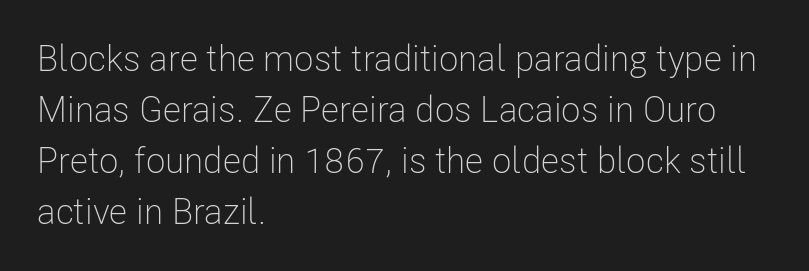
The image shows 36 px light, condensed sans-serif type, upright; set left-aligned, normal line spacing (1.42x), normal letter spacing, not underlined; low stroke contrast and a medium x-height.
